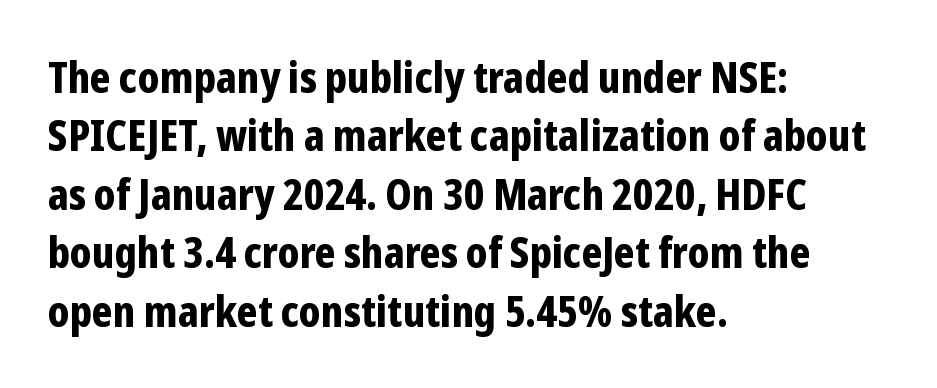
Q: Is the text bold? A: Yes.
Q: Is the text italic (slanted)? A: No, it is upright.
Q: Is the typeface a serif or a sans-serif typeface? A: Sans-serif.
Q: Is the text underlined? A: No.
Q: How is the paragraph aligned? A: Left-aligned.
Q: Is the spacing between letters normal or unusually wide? A: Normal.
Q: Is the spacing between lines tight, normal or loose? A: Normal.
Q: Width (condensed, normal, or wide)? A: Condensed.
Q: Stroke contrast? A: Low.
Q: x-height? A: Medium.
Q: Monospaced? A: No.
